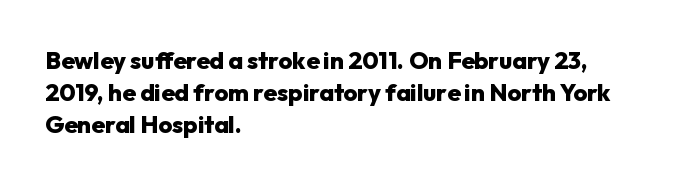
The image shows 24 px bold type, upright; set left-aligned, normal line spacing (1.33x), normal letter spacing, not underlined.
